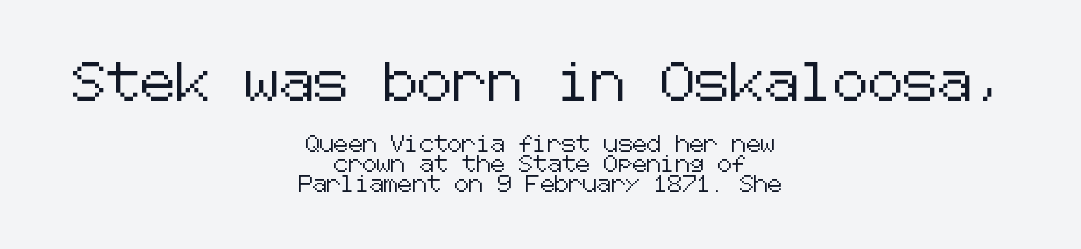
{"serif": "no", "italic": "no", "width": "normal", "stroke_contrast": "low", "x_height": "medium", "underline": "no", "align": "center", "line_spacing_ratio": 1.23, "letter_spacing": "normal", "letter_spacing_em": 0.0, "larger_block": "first", "size_ratio": 2.44, "glyph_px": 39}
